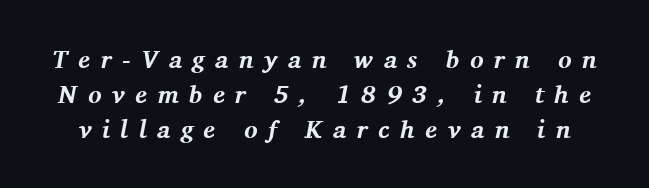
The image shows 25 px bold type, italic (leaning right); set normal line spacing (1.41x), unusually wide letter spacing (+0.42 em), not underlined.
